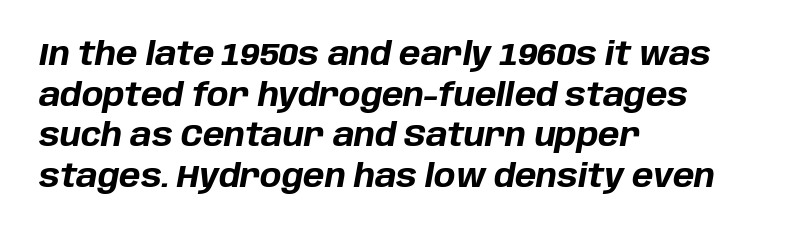
Q: Is the text bold? A: Yes.
Q: Is the text italic (slanted)? A: Yes, it leans right by about 10 degrees.
Q: Is the text underlined? A: No.
Q: How is the paragraph aligned? A: Left-aligned.
Q: Is the spacing between letters normal or unusually wide? A: Normal.
Q: Is the spacing between lines tight, normal or loose? A: Normal.
Q: Width (condensed, normal, or wide)? A: Normal.
Q: Stroke contrast? A: Low.
Q: x-height? A: Large.
Q: Monospaced? A: No.
